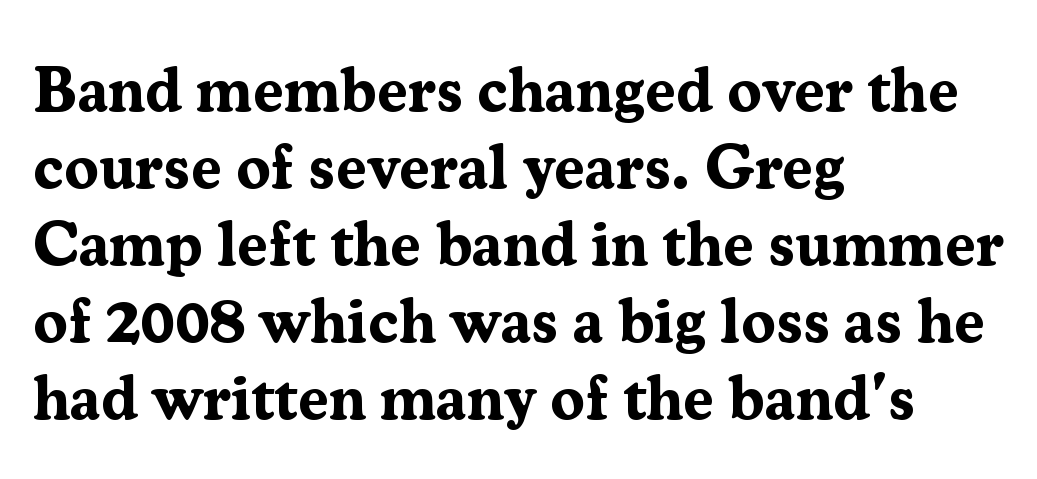
Notice how thick the strokes are: this is what a full bold looks like. Does the lettering tilt? It doesn't — this is upright. Does the type have serifs? Yes, each stem ends in a small foot. The gap between lines stays unmarked.
